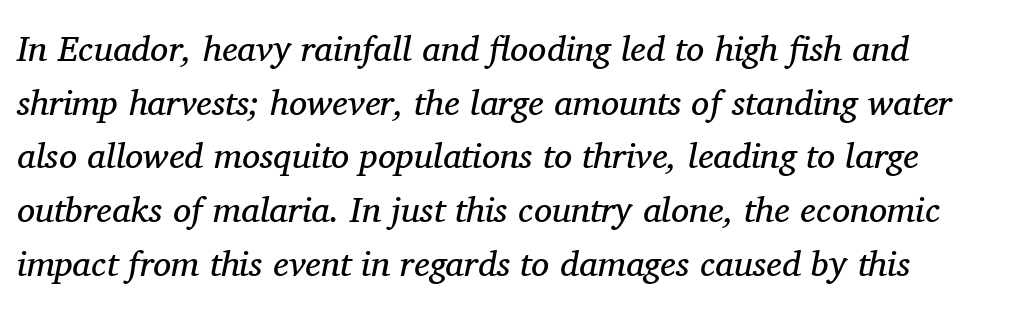
The image shows 36 px regular-weight serif type, italic (leaning right); set left-aligned, normal line spacing (1.49x), normal letter spacing, not underlined; medium stroke contrast and a medium x-height.
